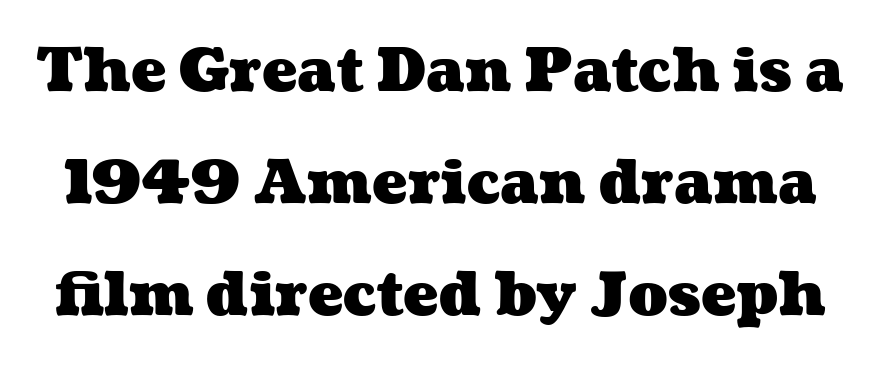
Here the designer chose a conventional face with non-uniform glyph widths. Heavy-handed strokes throughout: this text is bold. Glance below the letters and you will spot only blank space. Default kerning and tracking; the words read as compact shapes. The leading is generous, giving the passage an open texture.
